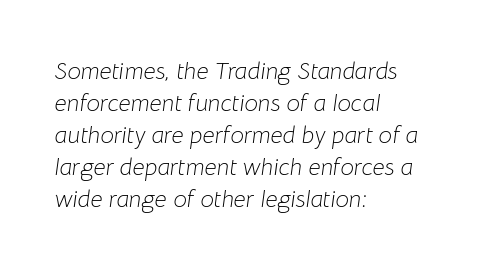
The image shows 24 px text type, italic (leaning right); set left-aligned, normal line spacing (1.33x), normal letter spacing, not underlined.
